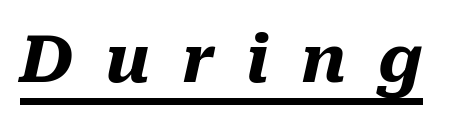
This is heavy type, rendered in bold. There's an unmistakable incline to the writing here. The letters advance in unequal steps, a hallmark of proportional type. Decoration check: the copy is underlined. Observe the wide spacing: letters keep a clear distance from each other.
